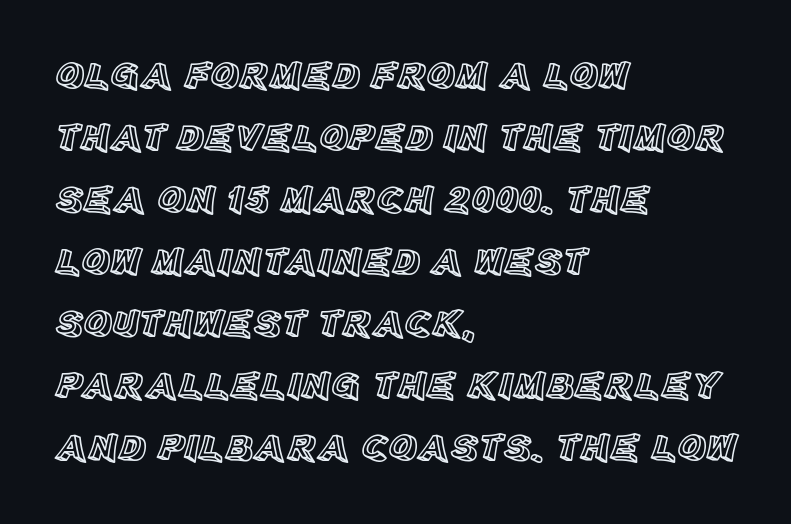
{"width": "normal", "x_height": "large", "monospaced": "no", "underline": "no", "align": "left", "line_spacing": "normal", "line_spacing_ratio": 1.59, "letter_spacing": "normal", "letter_spacing_em": 0.0, "glyph_px": 39}
